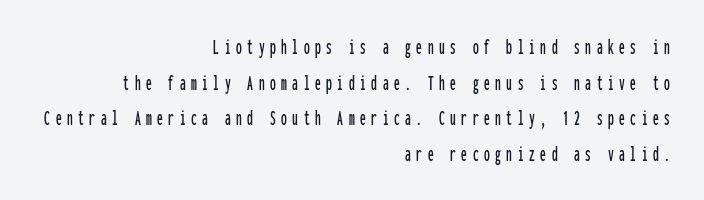
The specimen omits any rule beneath the text block's lines. Teacher's note: observe the even right margin — that is flush-right alignment. Nope, not italic — everything's standing straight. The face used here is rendered with a markedly widened letterfit.
